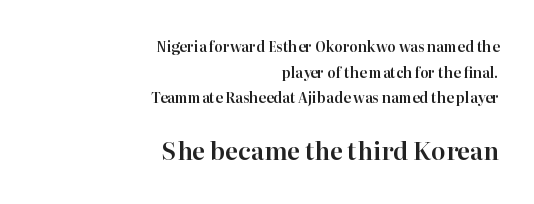
{"italic": "no", "underline": "no", "align": "right", "line_spacing_ratio": 1.83, "letter_spacing": "normal", "letter_spacing_em": 0.0, "larger_block": "second", "size_ratio": 1.71, "glyph_px": 24}
